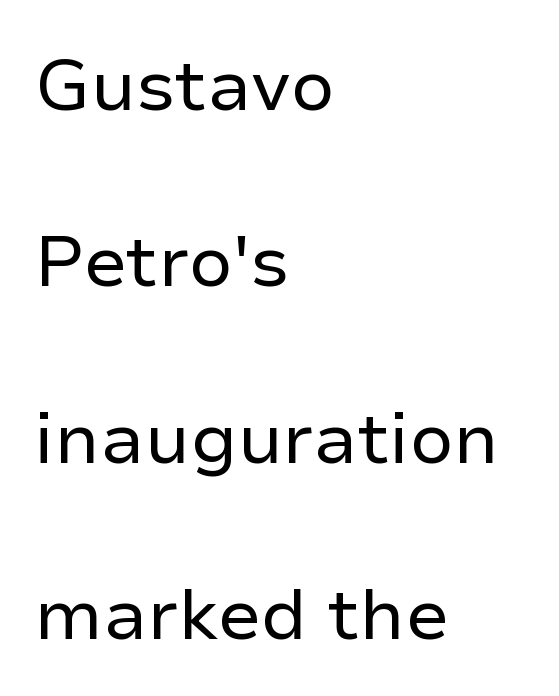
{"serif": "no", "italic": "no", "bold": "no", "weight": "regular", "width": "normal", "stroke_contrast": "low", "x_height": "medium", "monospaced": "no", "underline": "no", "align": "left", "line_spacing": "loose", "line_spacing_ratio": 2.45, "letter_spacing": "normal", "letter_spacing_em": 0.0, "glyph_px": 72}
